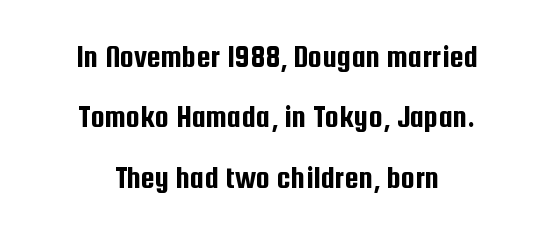
{"serif": "no", "italic": "no", "width": "condensed", "stroke_contrast": "low", "x_height": "medium", "monospaced": "no", "underline": "no", "align": "center", "line_spacing_ratio": 1.89, "letter_spacing": "normal", "letter_spacing_em": 0.0, "glyph_px": 32}
